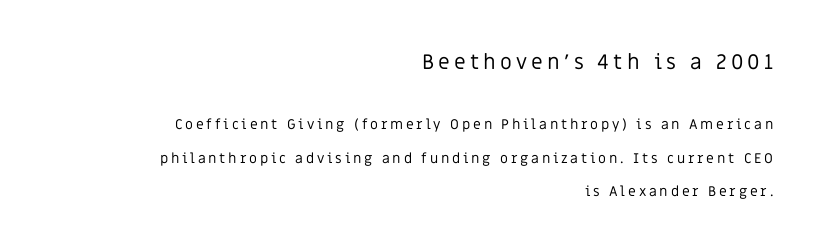
{"italic": "no", "bold": "no", "underline": "no", "align": "right", "line_spacing": "loose", "line_spacing_ratio": 2.4, "letter_spacing": "wide", "letter_spacing_em": 0.2, "larger_block": "first", "size_ratio": 1.5, "glyph_px": 21}
